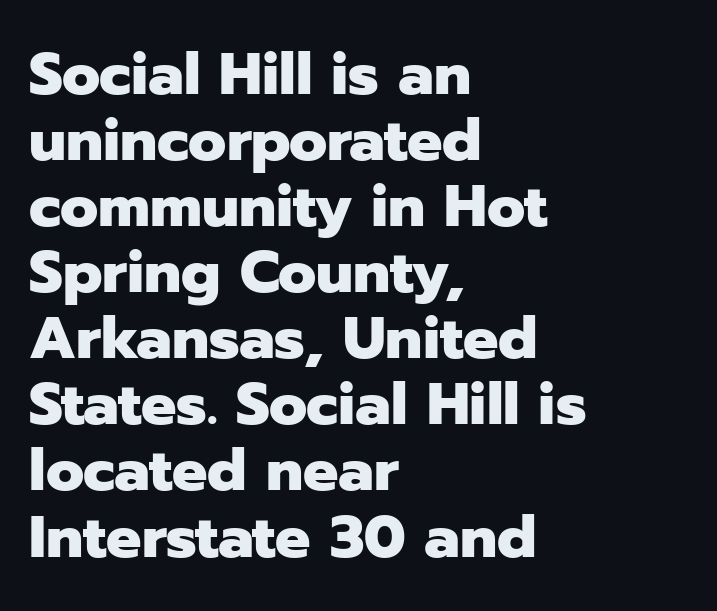
{"serif": "no", "italic": "no", "bold": "yes", "weight": "heavy", "width": "normal", "stroke_contrast": "low", "x_height": "medium", "monospaced": "no", "underline": "no", "align": "left", "line_spacing": "tight", "line_spacing_ratio": 1.12, "letter_spacing": "normal", "letter_spacing_em": 0.0, "glyph_px": 59}
